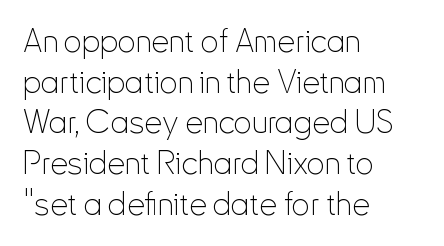
The image shows 32 px thin, condensed sans-serif type, upright; set left-aligned, normal line spacing (1.27x), normal letter spacing, not underlined; low stroke contrast and a small x-height.
